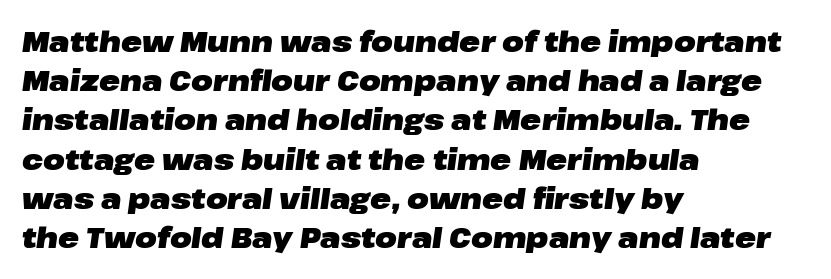
{"italic": "yes", "lean": "right", "slant_degrees": 8, "bold": "yes", "weight": "heavy", "width": "wide", "stroke_contrast": "low", "x_height": "medium", "monospaced": "no", "underline": "no", "align": "left", "line_spacing": "normal", "line_spacing_ratio": 1.4, "letter_spacing": "normal", "letter_spacing_em": 0.0, "glyph_px": 28}
